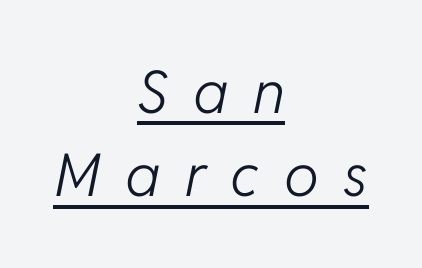
The image shows 59 px light type, italic (leaning right); set centered, normal line spacing (1.41x), unusually wide letter spacing (+0.42 em), underlined; low stroke contrast and a medium x-height.
